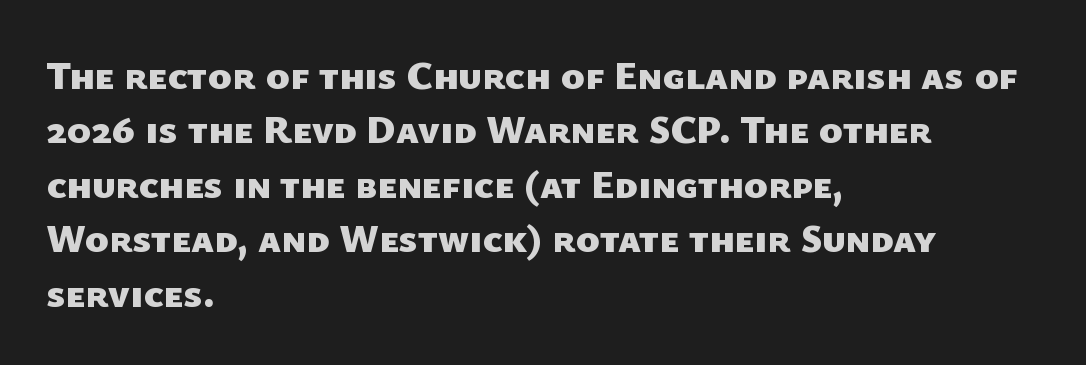
The space beneath each line is pristine and unruled. Observe the ordinary spacing: letters are neighbours, not strangers. Serif or sans? Sans — the stroke terminals are bare. Weight: bold.
